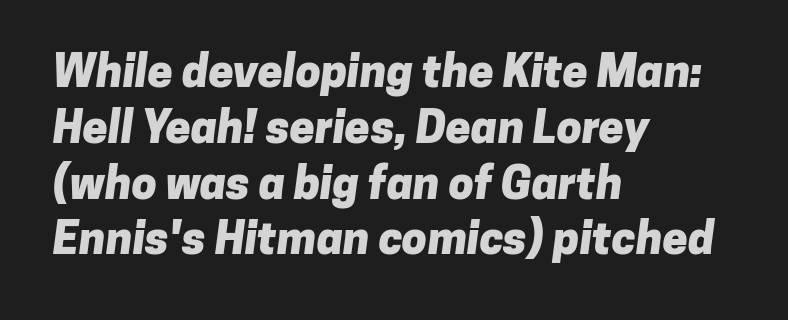
Characters follow at the spacing the type designer built in. In terms of letterform style, serifs are entirely absent. Does the weight exceed regular? Yes, all the way to bold. A typesetter would call this proportional, since set widths differ per character.
